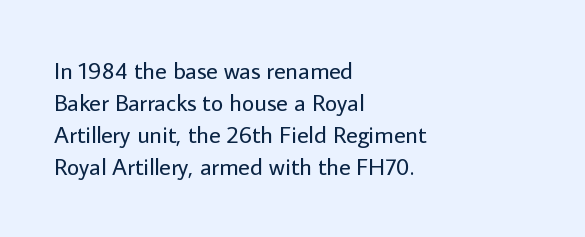
Q: Is the text bold? A: No.
Q: Is the text italic (slanted)? A: No, it is upright.
Q: Is the text underlined? A: No.
Q: How is the paragraph aligned? A: Left-aligned.
Q: Is the spacing between letters normal or unusually wide? A: Normal.
Q: Is the spacing between lines tight, normal or loose? A: Normal.
